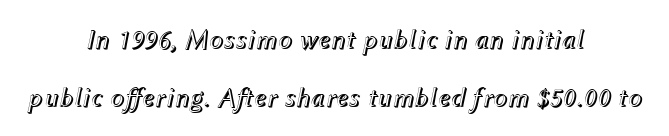
Q: Is the text italic (slanted)? A: Yes, it leans right by about 12 degrees.
Q: Is the text underlined? A: No.
Q: How is the paragraph aligned? A: Centered.
Q: Is the spacing between letters normal or unusually wide? A: Normal.
Q: Is the spacing between lines tight, normal or loose? A: Loose.
